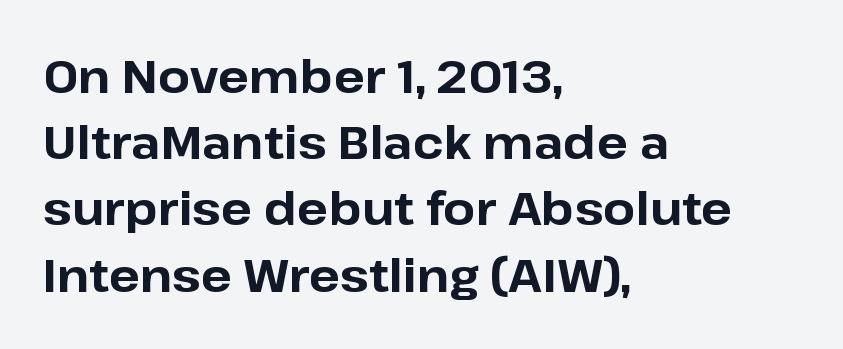
The image shows 46 px bold sans-serif type, upright; set left-aligned, normal line spacing (1.44x), normal letter spacing, not underlined; low stroke contrast and a medium x-height.
